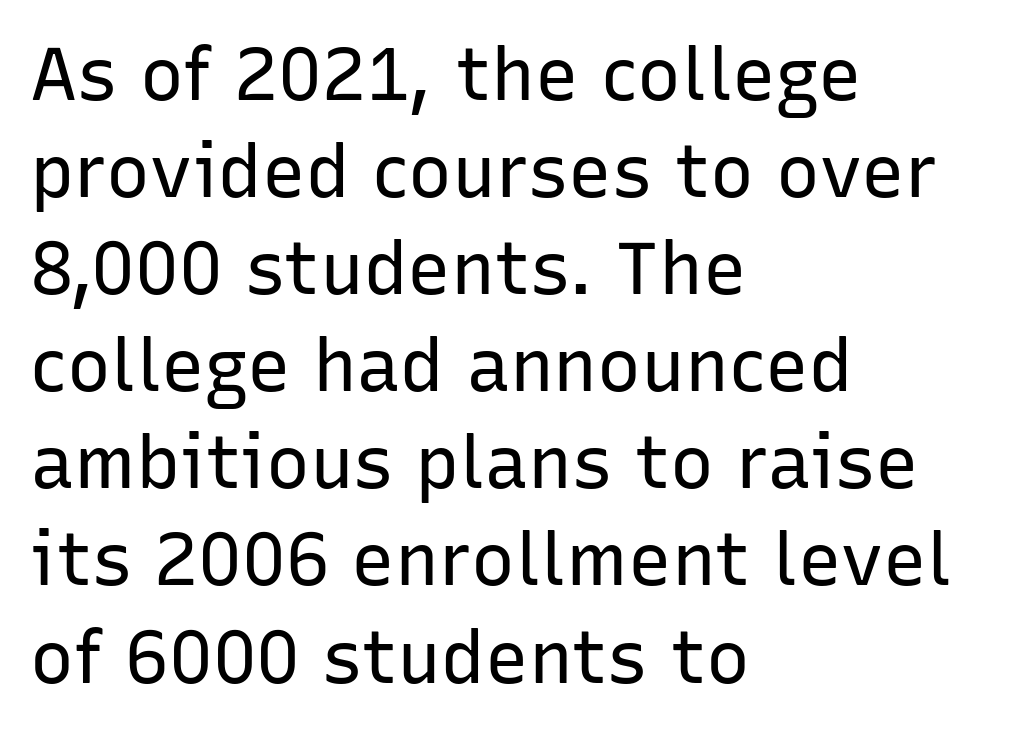
Q: Is the text bold? A: No.
Q: Is the text italic (slanted)? A: No, it is upright.
Q: Is the typeface a serif or a sans-serif typeface? A: Sans-serif.
Q: Is the text underlined? A: No.
Q: How is the paragraph aligned? A: Left-aligned.
Q: Is the spacing between letters normal or unusually wide? A: Normal.
Q: Is the spacing between lines tight, normal or loose? A: Normal.
Q: Width (condensed, normal, or wide)? A: Normal.
Q: Stroke contrast? A: Low.
Q: x-height? A: Medium.
Q: Monospaced? A: No.
